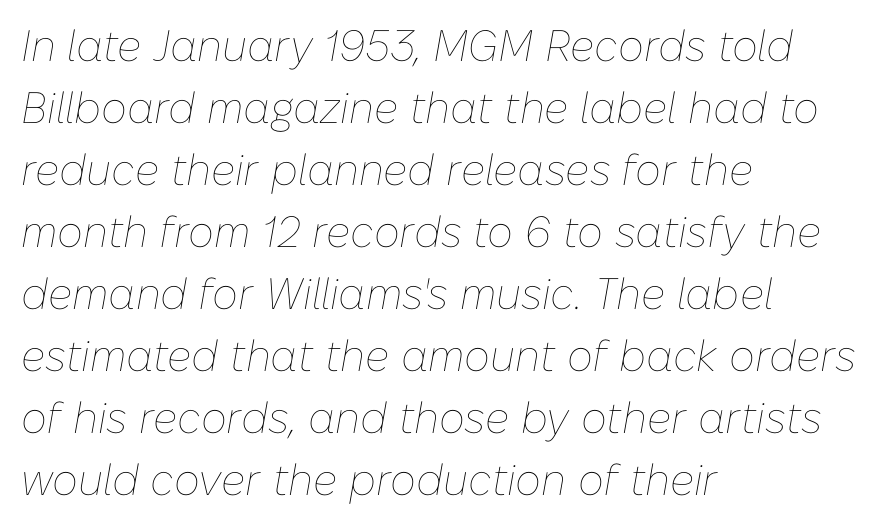
Q: Is the text bold? A: No.
Q: Is the text italic (slanted)? A: Yes, it leans right by about 10 degrees.
Q: Is the text underlined? A: No.
Q: How is the paragraph aligned? A: Left-aligned.
Q: Is the spacing between letters normal or unusually wide? A: Normal.
Q: Is the spacing between lines tight, normal or loose? A: Normal.
Q: Width (condensed, normal, or wide)? A: Normal.
Q: Stroke contrast? A: Low.
Q: x-height? A: Medium.
Q: Monospaced? A: No.
